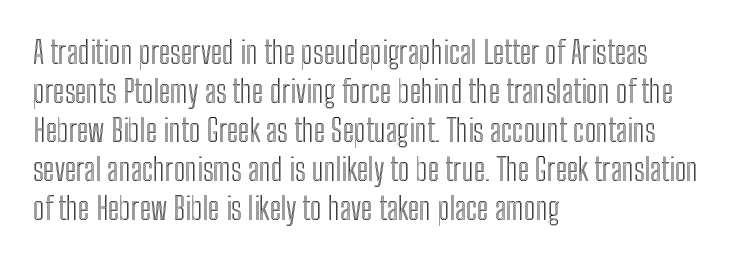
Q: Is the text italic (slanted)? A: No, it is upright.
Q: Is the text underlined? A: No.
Q: How is the paragraph aligned? A: Left-aligned.
Q: Is the spacing between letters normal or unusually wide? A: Normal.
Q: Is the spacing between lines tight, normal or loose? A: Normal.
Q: Width (condensed, normal, or wide)? A: Condensed.
Q: x-height? A: Medium.
Q: Monospaced? A: No.
